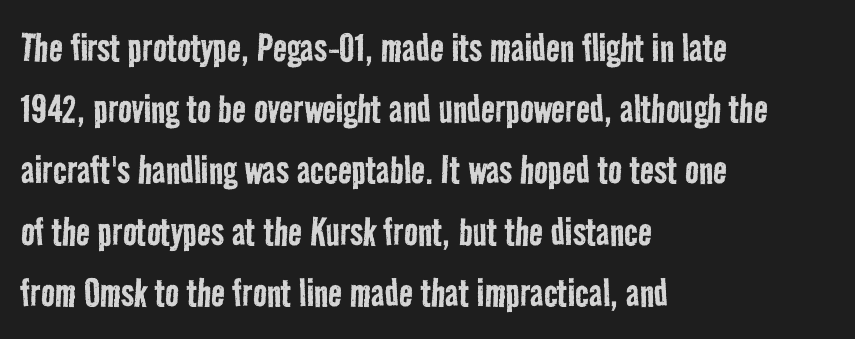
{"serif": "no", "bold": "no", "weight": "regular", "width": "condensed", "stroke_contrast": "low", "x_height": "medium", "monospaced": "no", "underline": "no", "align": "left", "line_spacing": "normal", "line_spacing_ratio": 1.33, "letter_spacing": "normal", "letter_spacing_em": 0.0, "glyph_px": 46}
